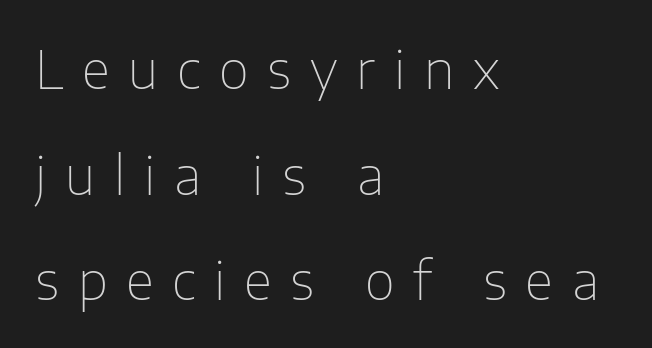
You could fit nearly another row in the gap between these rows. Just letters on the line, the space beneath them empty. This is not heavy type; no bold has been used. If you drew a ruler down the left edge, every line would touch it. Observe the absence of serifs on each vertical stroke in this sample.
